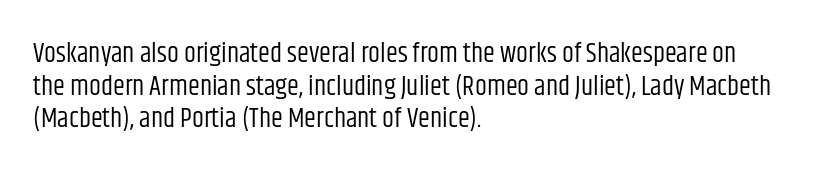
{"italic": "no", "bold": "no", "underline": "no", "align": "left", "line_spacing_ratio": 1.21, "letter_spacing": "normal", "letter_spacing_em": 0.0, "glyph_px": 27}
